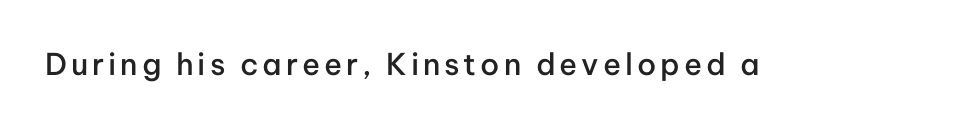
The image shows 30 px semibold sans-serif type, upright; set not underlined; low stroke contrast and a medium x-height.
